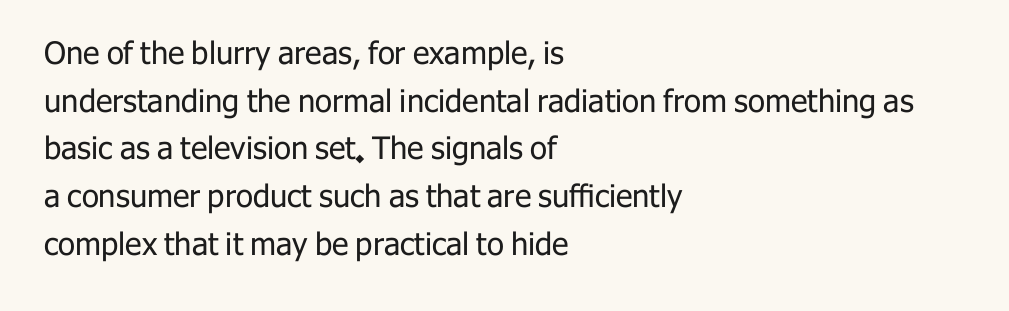
The image shows 31 px regular-weight sans-serif type, upright; set left-aligned, normal line spacing (1.54x), normal letter spacing, not underlined; low stroke contrast and a medium x-height.
